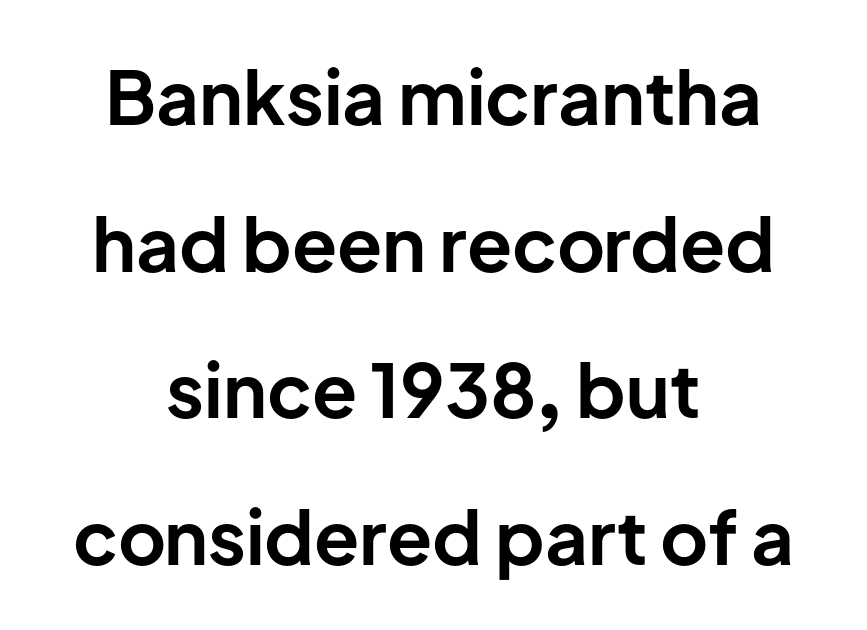
The image shows 74 px bold sans-serif type, upright; set centered, loose line spacing (1.98x), normal letter spacing, not underlined; low stroke contrast and a medium x-height.
